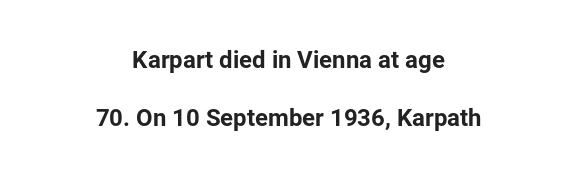
Nothing unusual about the tracking: characters are spaced as the font intends. Each row of text sits above clean, open space. The passage shown is emphatically bold. The paragraph has two soft edges and a firm central axis.
